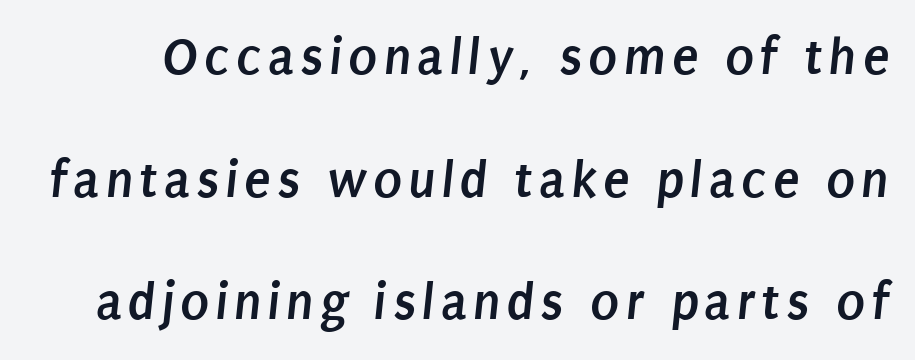
Q: Is the text bold? A: Yes.
Q: Is the typeface a serif or a sans-serif typeface? A: Sans-serif.
Q: Is the text underlined? A: No.
Q: Is the spacing between lines tight, normal or loose? A: Loose.
Q: Width (condensed, normal, or wide)? A: Condensed.
Q: Stroke contrast? A: Low.
Q: x-height? A: Large.
Q: Monospaced? A: No.
